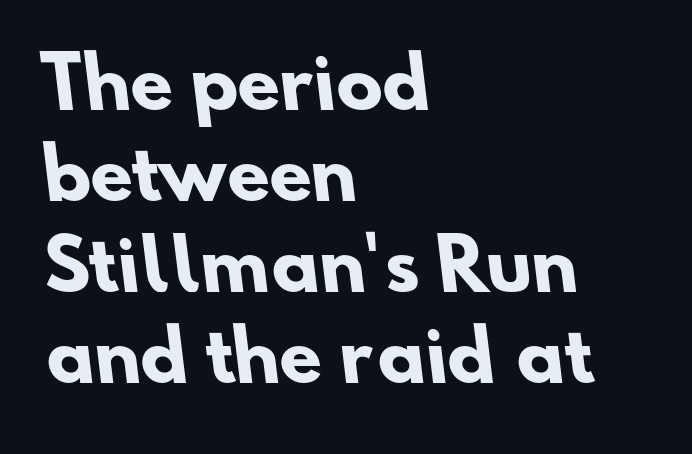
A typesetter would call this leading conventional body-copy spacing. The type family on display is of the sans-serif kind. Strokes here are thick enough to call this a true bold. Left-aligned paragraph, ragged on the right. Here the designer chose a conventional face with non-uniform glyph widths. Observe the ordinary spacing: letters are neighbours, not strangers.
